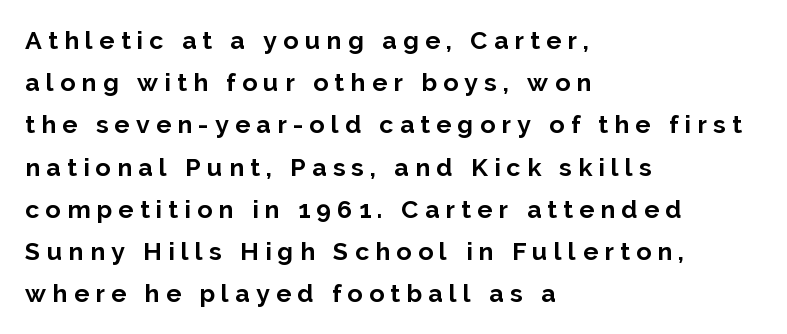
The image shows 25 px bold type, upright; set left-aligned, normal line spacing (1.69x), unusually wide letter spacing (+0.25 em), not underlined.
